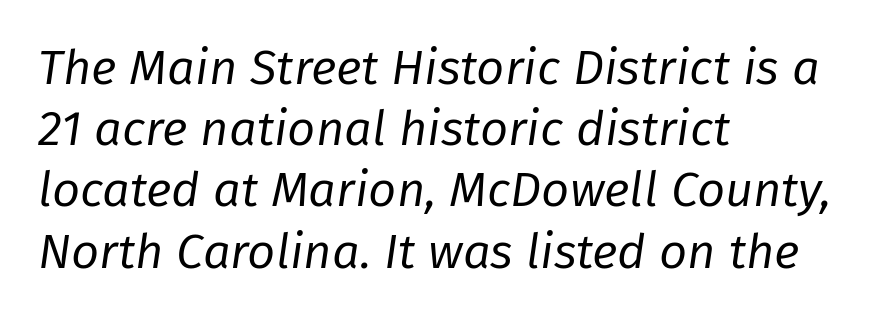
{"italic": "yes", "lean": "right", "slant_degrees": 8, "bold": "no", "weight": "regular", "width": "normal", "stroke_contrast": "low", "x_height": "medium", "monospaced": "no", "underline": "no", "align": "left", "line_spacing": "normal", "line_spacing_ratio": 1.25, "letter_spacing": "normal", "letter_spacing_em": 0.0, "glyph_px": 49}
